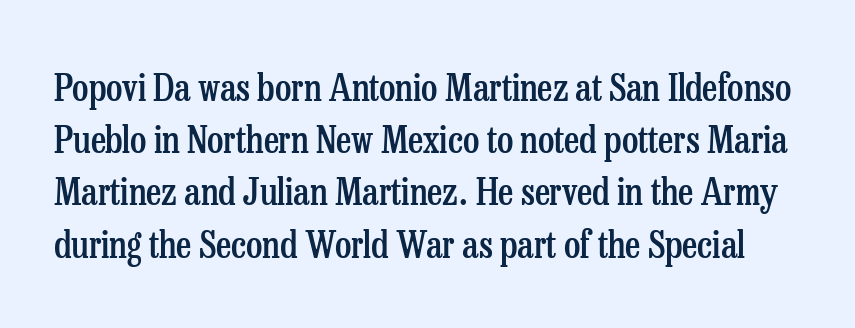
{"serif": "yes", "italic": "no", "bold": "semi", "weight": "semibold", "width": "condensed", "stroke_contrast": "low", "x_height": "medium", "monospaced": "no", "underline": "no", "line_spacing": "normal", "line_spacing_ratio": 1.41, "letter_spacing": "normal", "letter_spacing_em": 0.0, "glyph_px": 37}
